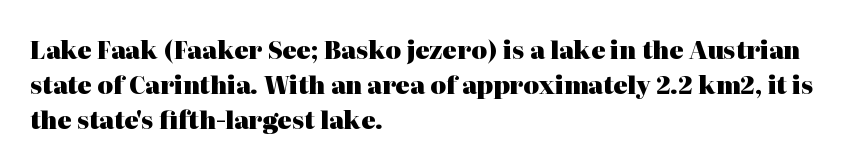
Q: Is the text bold? A: Yes.
Q: Is the text italic (slanted)? A: No, it is upright.
Q: Is the text underlined? A: No.
Q: How is the paragraph aligned? A: Left-aligned.
Q: Is the spacing between letters normal or unusually wide? A: Normal.
Q: Is the spacing between lines tight, normal or loose? A: Normal.
